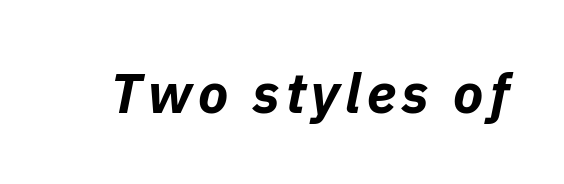
{"italic": "yes", "lean": "right", "slant_degrees": 11, "bold": "yes", "weight": "bold", "width": "normal", "stroke_contrast": "low", "x_height": "medium", "monospaced": "no", "underline": "no", "glyph_px": 56}
